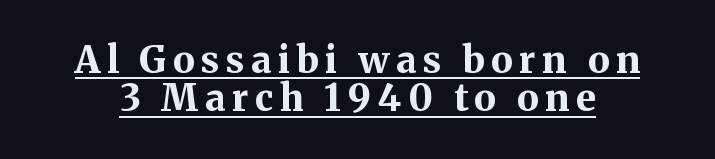
Looks like regular typesetting: each glyph gets only the width it needs. Regarding serifs, this sample has them. Summary of vertical rhythm: compact, with narrow interline spacing. Notice how thick the strokes are: this is what a full bold looks like. Like a heading marked for emphasis, these lines bear an underscore. Italic: no, the glyphs are upright roman.
